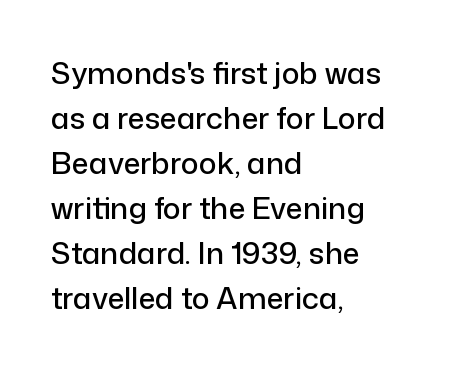
The specimen omits any rule beneath the text block's lines. The setting favours the left margin, as ordinary paragraphs usually do. How would I describe the line gaps? Plain and ordinary. The face used here is rendered with its standard letterfit.
